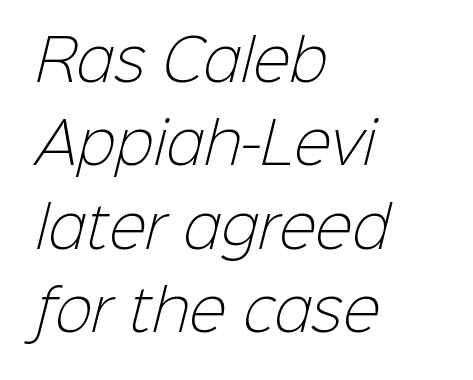
{"serif": "no", "bold": "no", "weight": "light", "width": "normal", "stroke_contrast": "low", "x_height": "medium", "monospaced": "no", "underline": "no", "align": "left", "line_spacing": "normal", "line_spacing_ratio": 1.49, "letter_spacing": "normal", "letter_spacing_em": 0.0, "glyph_px": 56}
